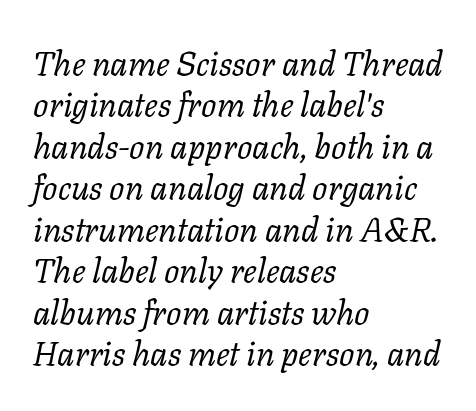
It's the slanting kind of type. Each word holds together tightly as a unit, with standard inter-letter gaps. Yep, those are serifs on the letters. Typeset ragged right — the left edge is the straight one.
